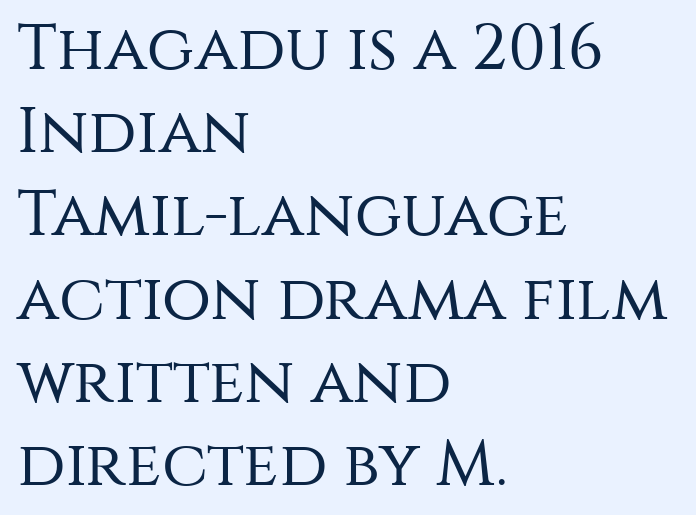
Q: Is the text bold? A: No.
Q: Is the text italic (slanted)? A: No, it is upright.
Q: Is the typeface a serif or a sans-serif typeface? A: Sans-serif.
Q: Is the text underlined? A: No.
Q: How is the paragraph aligned? A: Left-aligned.
Q: Is the spacing between letters normal or unusually wide? A: Normal.
Q: Is the spacing between lines tight, normal or loose? A: Normal.
Q: Width (condensed, normal, or wide)? A: Normal.
Q: Stroke contrast? A: Medium.
Q: x-height? A: Large.
Q: Monospaced? A: No.
